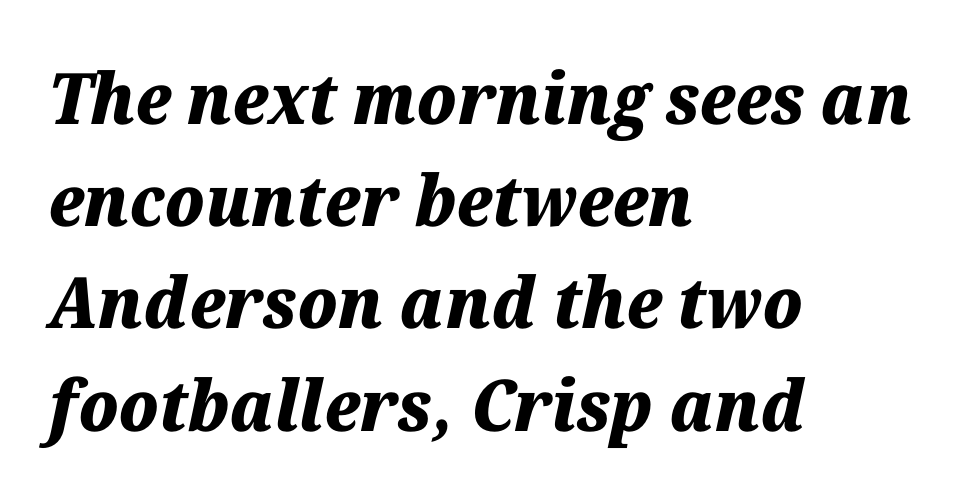
In terms of letterspacing, this is plain default setting. In terms of weight, the rendering is a true, heavy bold. Line spacing here is normal. Type without underlining.
